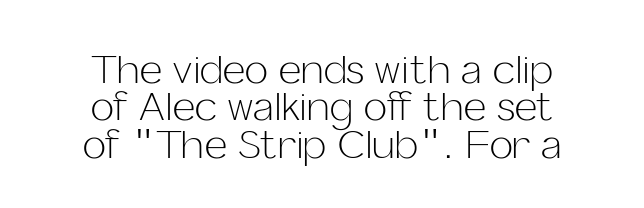
{"serif": "no", "italic": "no", "bold": "no", "weight": "light", "width": "normal", "stroke_contrast": "low", "x_height": "medium", "monospaced": "no", "underline": "no", "align": "center", "line_spacing": "tight", "line_spacing_ratio": 0.96, "letter_spacing": "normal", "letter_spacing_em": 0.0, "glyph_px": 39}
